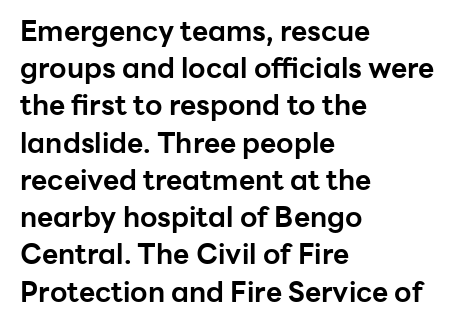
Caption: bold face, heavy strokes. Reading down the column, the eye jumps a familiar distance to each next line. Do the characters align in a grid? No, the font is proportional. Honestly, there is no underline to notice here at all. Italic: no, the glyphs are upright roman.
